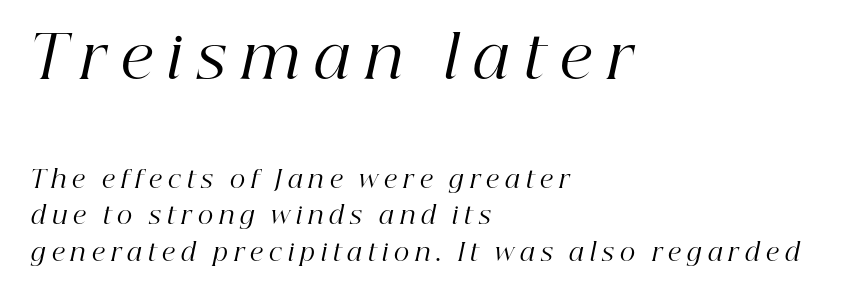
The image shows 59 px regular-weight serif type, italic (leaning right); set left-aligned, normal line spacing (1.52x), unusually wide letter spacing (+0.25 em), not underlined; the first (top) block is 2.46x larger; high stroke contrast and a medium x-height.
